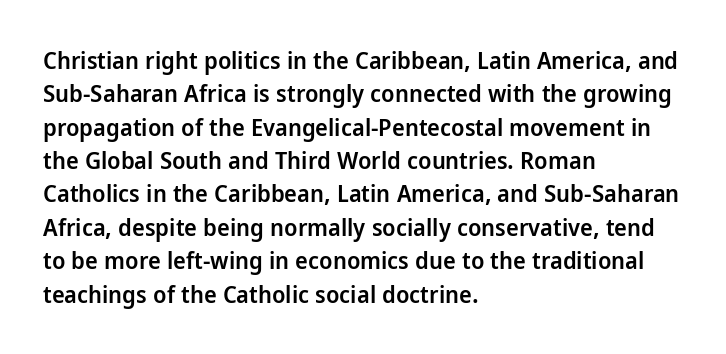
Q: Is the text bold? A: Semi-bold.
Q: Is the text italic (slanted)? A: No, it is upright.
Q: Is the text underlined? A: No.
Q: How is the paragraph aligned? A: Left-aligned.
Q: Is the spacing between letters normal or unusually wide? A: Normal.
Q: Is the spacing between lines tight, normal or loose? A: Normal.
